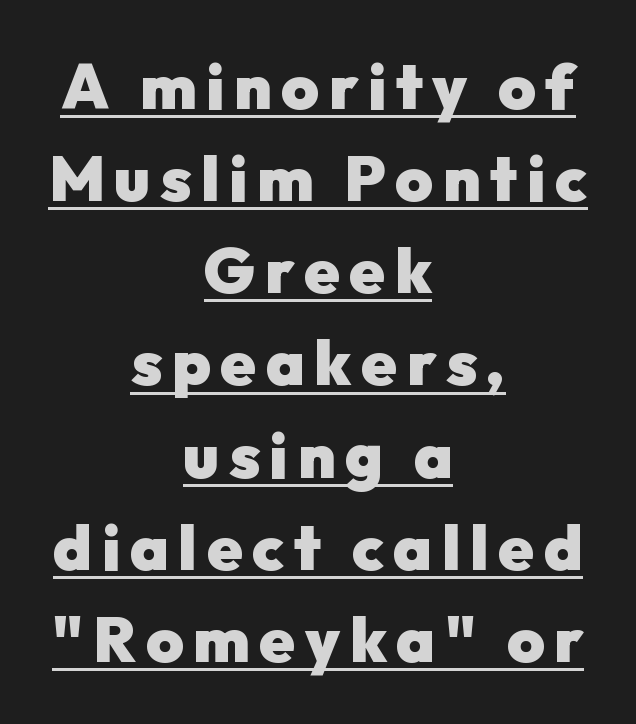
{"serif": "no", "italic": "no", "bold": "yes", "weight": "heavy", "width": "normal", "stroke_contrast": "low", "x_height": "medium", "monospaced": "no", "underline": "yes", "align": "center", "line_spacing": "normal", "line_spacing_ratio": 1.44, "glyph_px": 64}
